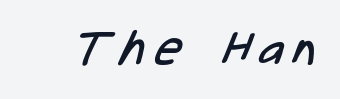
Q: Is the text bold? A: No.
Q: Is the typeface a serif or a sans-serif typeface? A: Sans-serif.
Q: Is the text underlined? A: No.
Q: Is the spacing between letters normal or unusually wide? A: Unusually wide.
Q: Width (condensed, normal, or wide)? A: Condensed.
Q: Stroke contrast? A: Low.
Q: x-height? A: Medium.
Q: Monospaced? A: No.
